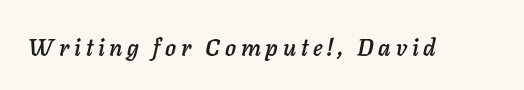
The image shows 23 px text type, italic (leaning right); set unusually wide letter spacing (+0.21 em), not underlined.
